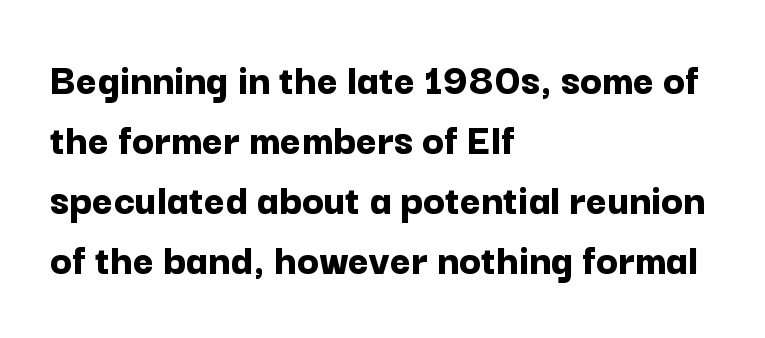
Q: Is the text bold? A: Yes.
Q: Is the text italic (slanted)? A: No, it is upright.
Q: Is the typeface a serif or a sans-serif typeface? A: Sans-serif.
Q: Is the text underlined? A: No.
Q: How is the paragraph aligned? A: Left-aligned.
Q: Is the spacing between letters normal or unusually wide? A: Normal.
Q: Is the spacing between lines tight, normal or loose? A: Normal.
Q: Width (condensed, normal, or wide)? A: Normal.
Q: Stroke contrast? A: Low.
Q: x-height? A: Medium.
Q: Monospaced? A: No.
